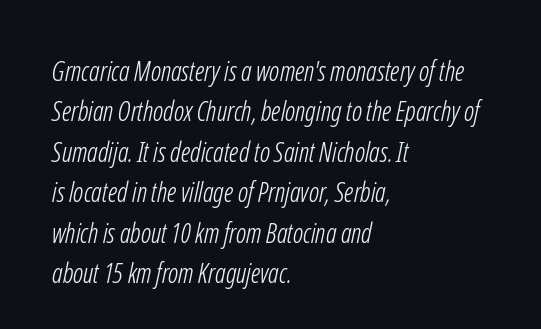
Q: Is the text bold? A: No.
Q: Is the text underlined? A: No.
Q: How is the paragraph aligned? A: Left-aligned.
Q: Is the spacing between letters normal or unusually wide? A: Normal.
Q: Is the spacing between lines tight, normal or loose? A: Normal.
